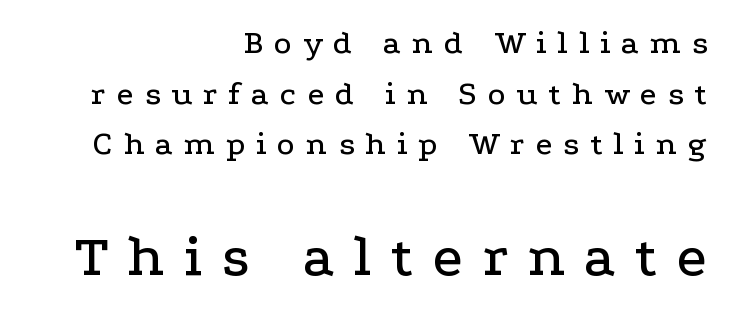
The image shows 60 px wide serif type, upright; set right-aligned, normal line spacing (1.49x), unusually wide letter spacing (+0.32 em), not underlined; the second (bottom) block is 1.76x larger; low stroke contrast and a medium x-height.
